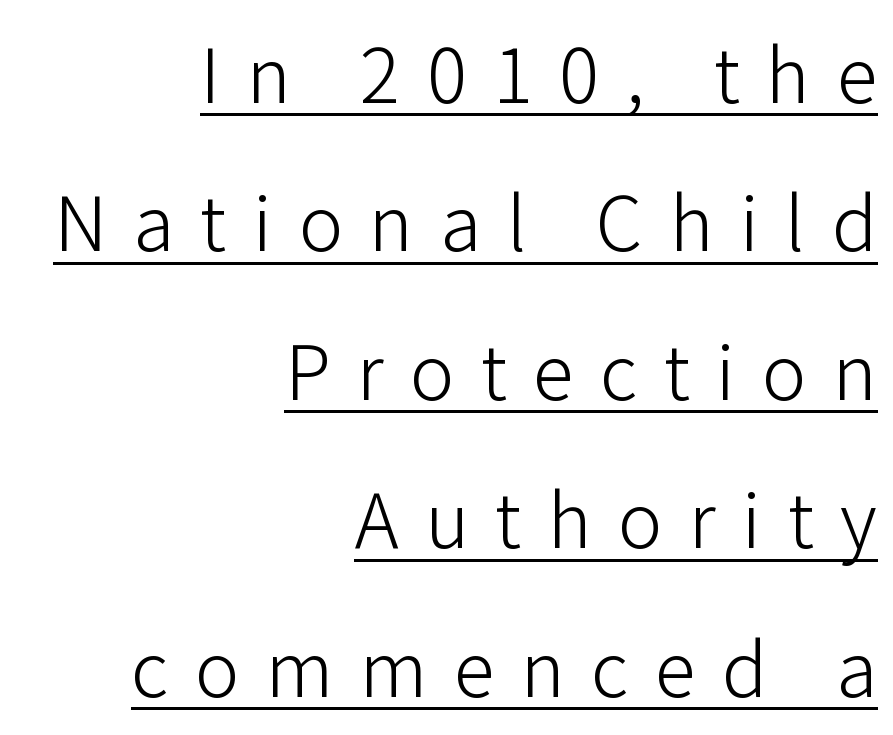
{"serif": "no", "italic": "no", "bold": "no", "weight": "light", "width": "normal", "stroke_contrast": "low", "x_height": "medium", "monospaced": "no", "underline": "yes", "align": "right", "line_spacing": "loose", "line_spacing_ratio": 1.98, "letter_spacing": "wide", "letter_spacing_em": 0.35, "glyph_px": 75}
